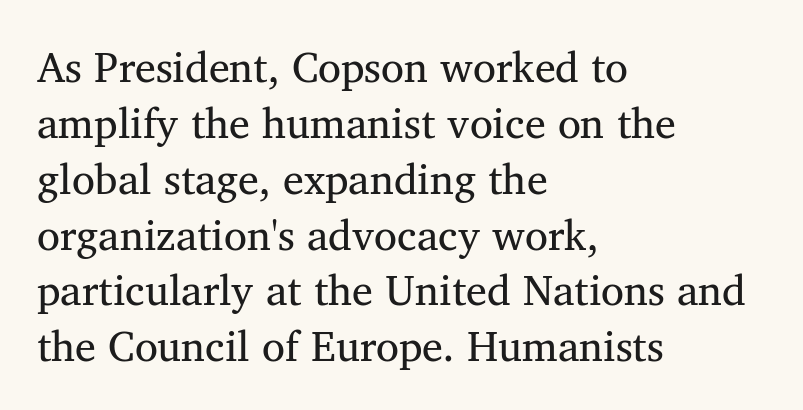
{"serif": "yes", "bold": "no", "weight": "regular", "width": "normal", "stroke_contrast": "medium", "x_height": "medium", "monospaced": "no", "underline": "no", "align": "left", "line_spacing": "normal", "line_spacing_ratio": 1.33, "letter_spacing": "normal", "letter_spacing_em": 0.0, "glyph_px": 42}
